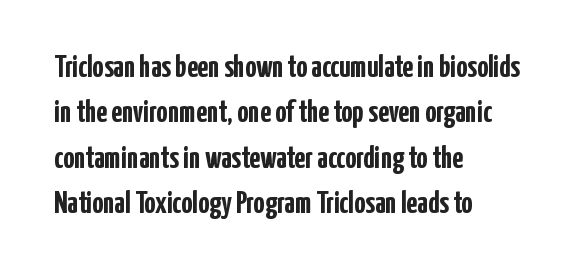
{"serif": "no", "italic": "no", "bold": "yes", "weight": "semibold", "width": "condensed", "stroke_contrast": "low", "x_height": "medium", "monospaced": "no", "underline": "no", "align": "left", "line_spacing": "normal", "line_spacing_ratio": 1.46, "letter_spacing": "normal", "letter_spacing_em": 0.0, "glyph_px": 31}
